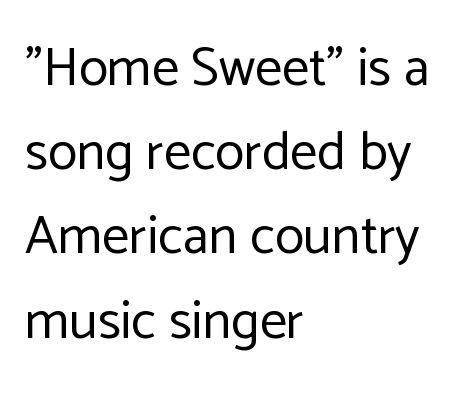
Where is the straight margin? On the left. The strip under each line holds only bare page. Each letter keeps its own natural width here, so spacing adapts to shape. Normally led — the rows are evenly, conventionally spaced.
